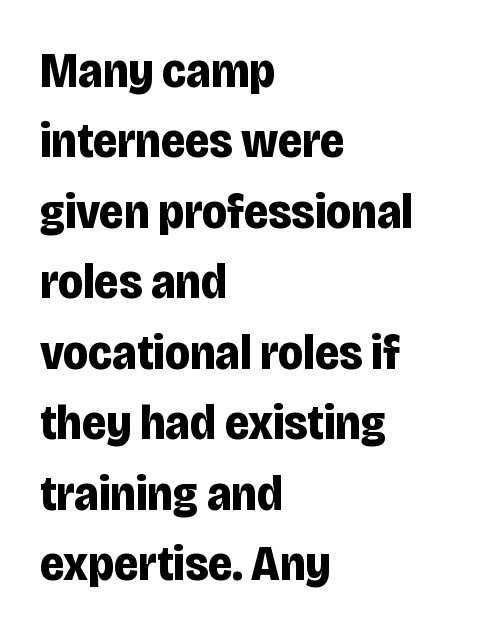
No extra tracking has been applied to these lines. The paragraph has a hard left edge and a soft right edge. Vertically, the passage feels balanced, rows spaced as you'd expect. Each letter keeps its own natural width here, so spacing adapts to shape. The letters stand straight up with perfectly vertical stems.
